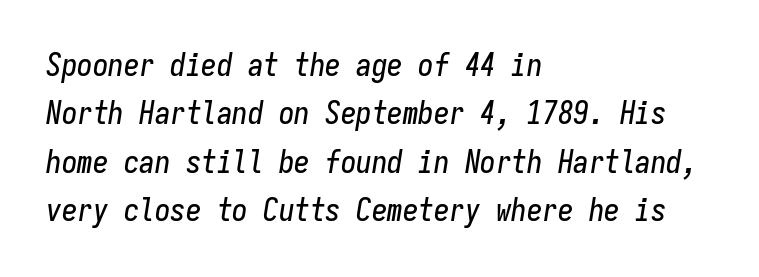
The lettering tilts uniformly, giving the passage an italic look. Fixed-width glyphs throughout — classic coding-font behaviour. The rendering anchors every line to the left-hand side. Words float on clear page, feet unadorned. You could call the tracking neutral — neither tight nor loose.
